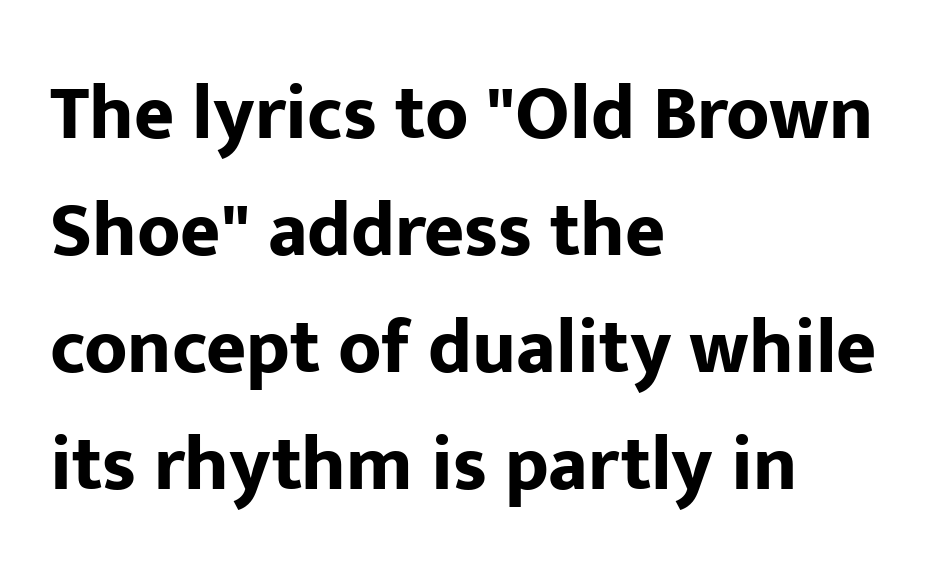
Q: Is the text bold? A: Yes.
Q: Is the text italic (slanted)? A: No, it is upright.
Q: Is the typeface a serif or a sans-serif typeface? A: Sans-serif.
Q: Is the text underlined? A: No.
Q: How is the paragraph aligned? A: Left-aligned.
Q: Is the spacing between letters normal or unusually wide? A: Normal.
Q: Is the spacing between lines tight, normal or loose? A: Normal.
Q: Width (condensed, normal, or wide)? A: Normal.
Q: Stroke contrast? A: Low.
Q: x-height? A: Medium.
Q: Monospaced? A: No.
